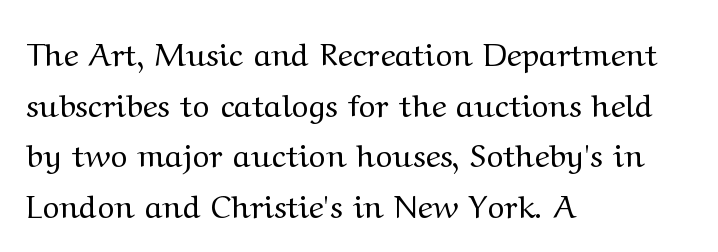
Reading down the column, the eye jumps a familiar distance to each next line. Serifs: yes, visible at the terminals of the letterforms. Is the stroke heavy? The answer is a plain regular-or-lighter. Each line starts at the same left margin while the right side varies.
